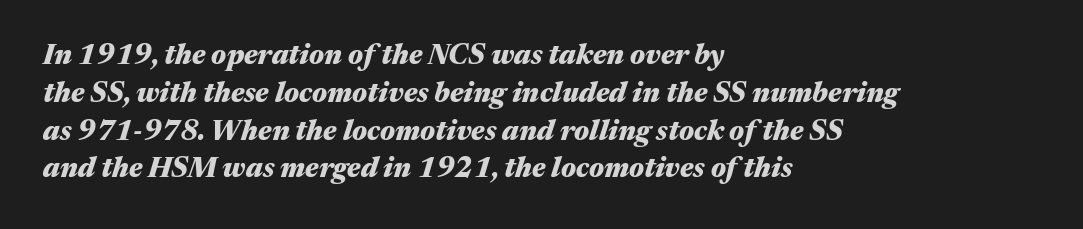
Q: Is the text bold? A: Yes.
Q: Is the text italic (slanted)? A: Yes, it leans right by about 17 degrees.
Q: Is the text underlined? A: No.
Q: How is the paragraph aligned? A: Left-aligned.
Q: Is the spacing between letters normal or unusually wide? A: Normal.
Q: Is the spacing between lines tight, normal or loose? A: Normal.
Q: Width (condensed, normal, or wide)? A: Wide.
Q: Stroke contrast? A: Medium.
Q: x-height? A: Medium.
Q: Monospaced? A: No.
